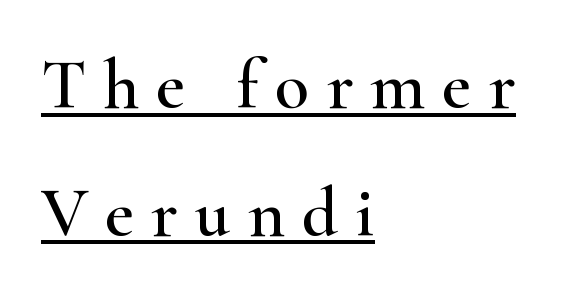
{"serif": "yes", "italic": "no", "width": "wide", "stroke_contrast": "high", "x_height": "small", "monospaced": "no", "underline": "yes", "align": "left", "line_spacing_ratio": 1.8, "letter_spacing": "wide", "letter_spacing_em": 0.24, "glyph_px": 71}
